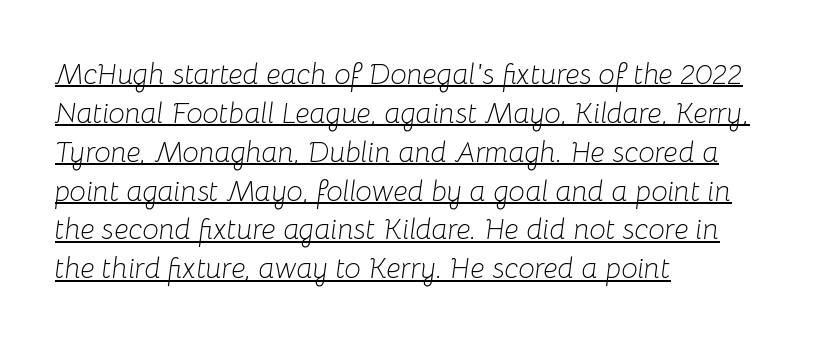
{"italic": "yes", "lean": "right", "slant_degrees": 8, "bold": "no", "weight": "light", "width": "normal", "stroke_contrast": "low", "x_height": "medium", "monospaced": "no", "underline": "yes", "align": "left", "line_spacing": "normal", "line_spacing_ratio": 1.34, "letter_spacing": "normal", "letter_spacing_em": 0.0, "glyph_px": 29}
